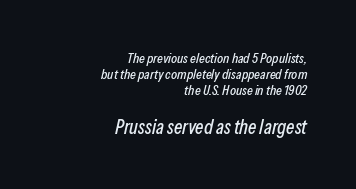
Look at the glyph heights: the lower group is clearly the bigger setting. The compositor pushed each line to the right boundary. Anything drawn beneath the words? Only blank space. The letterforms sit shoulder to shoulder at normal distance. It's the slanting kind of type.
